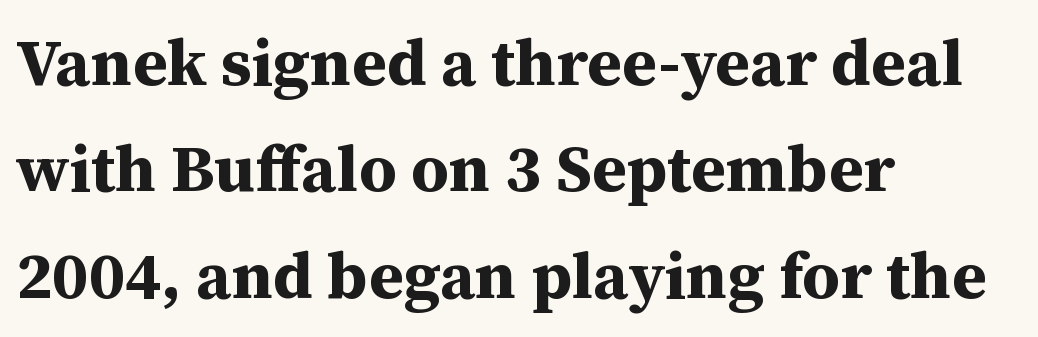
The image shows 66 px bold serif type, upright; set left-aligned, normal line spacing (1.61x), normal letter spacing, not underlined; medium stroke contrast and a medium x-height.
